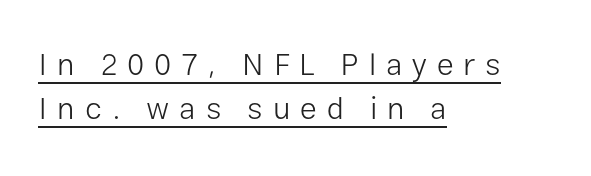
The image shows 31 px light sans-serif type, upright; set left-aligned, normal line spacing (1.41x), unusually wide letter spacing (+0.32 em), underlined; low stroke contrast and a medium x-height.
